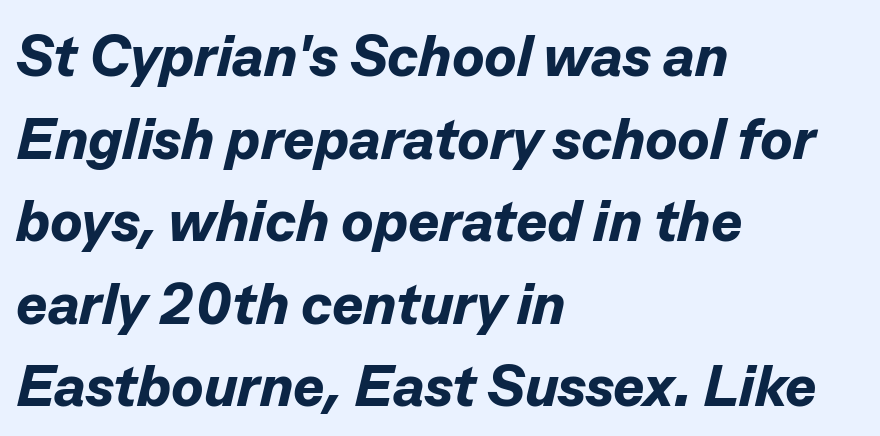
The image shows 59 px bold type, italic (leaning right); set left-aligned, normal line spacing (1.4x), normal letter spacing, not underlined; low stroke contrast and a medium x-height.
